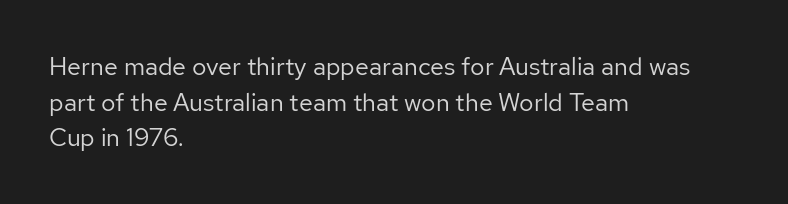
Q: Is the text bold? A: No.
Q: Is the text italic (slanted)? A: No, it is upright.
Q: Is the text underlined? A: No.
Q: How is the paragraph aligned? A: Left-aligned.
Q: Is the spacing between letters normal or unusually wide? A: Normal.
Q: Is the spacing between lines tight, normal or loose? A: Normal.
